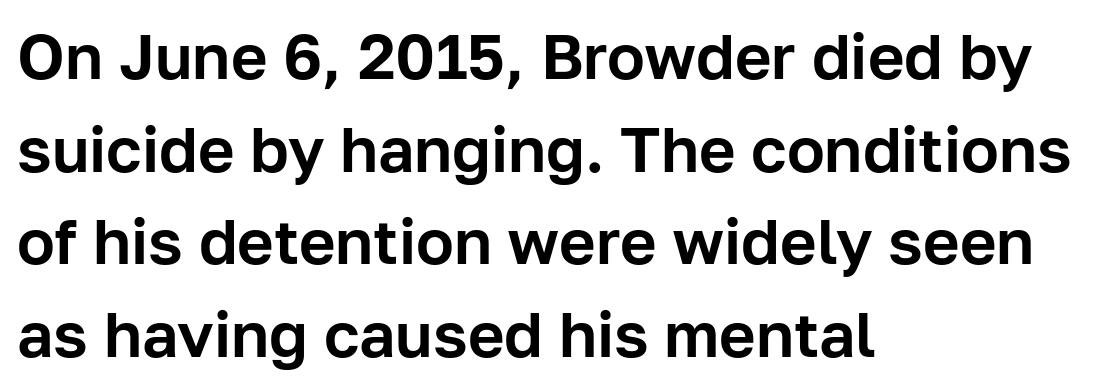
The letters sit at their default tracking, neither squeezed nor spread. The passage shown is not underscored anywhere. Each letter keeps its own natural width here, so spacing adapts to shape. These lines were composed using upright roman letters. No feet cap the strokes, marking this as sans-serif type. Horizontal alignment here is leftward, the default for most running prose.
